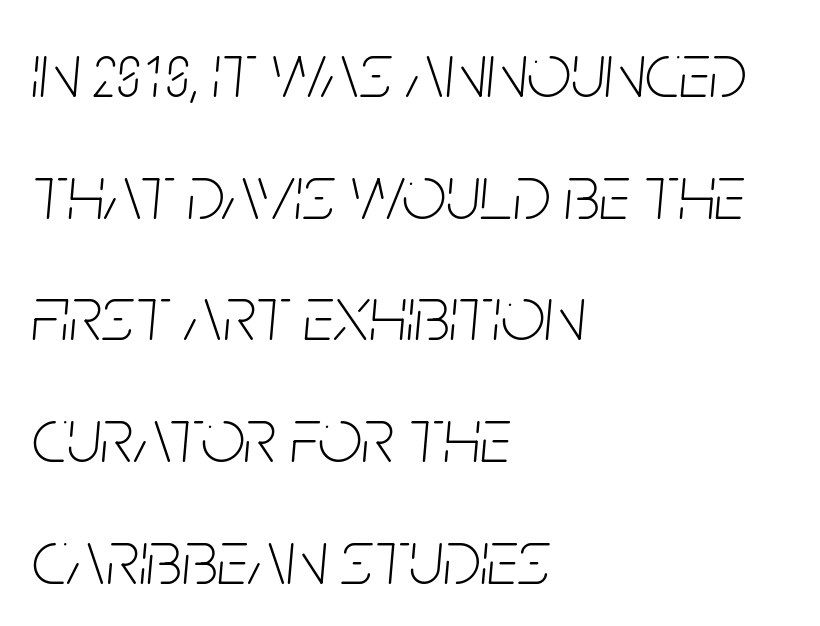
These lines were composed using italics. Proportional: the letters do not fall into vertical columns. A quiet, ordinary-to-light weight characterises the typeface. The letterforms sit shoulder to shoulder at normal distance. These lines stack with their left ends in a neat column.
